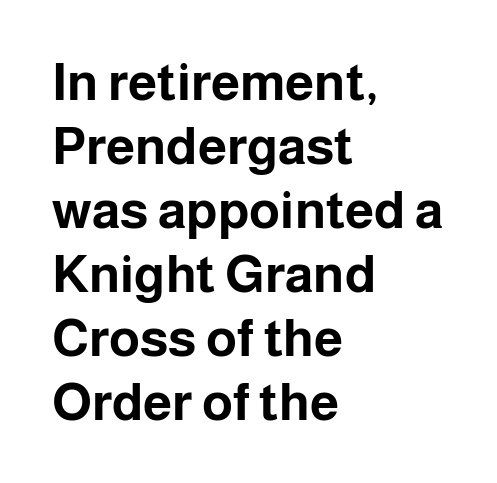
The image shows 52 px bold sans-serif type, upright; set left-aligned, line spacing 1.23x, normal letter spacing, not underlined; low stroke contrast and a medium x-height.
